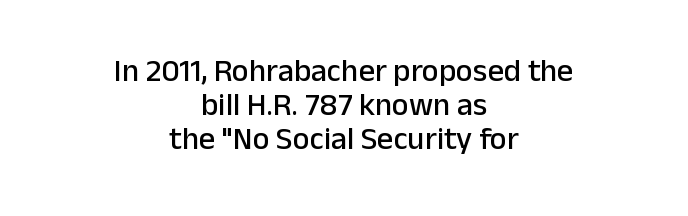
Nope, not italic — everything's standing straight. Each letter keeps its own natural width here, so spacing adapts to shape. The specimen omits any rule beneath the text block's lines. The passage is arranged like a title page — every line centered. Characters follow at the spacing the type designer built in.
